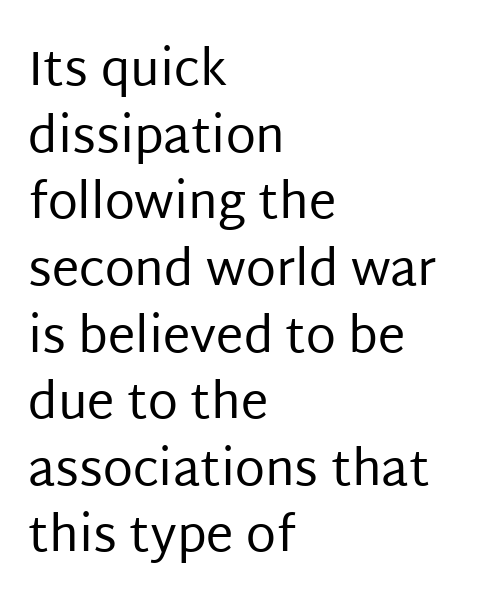
The passage shown is typeset with a sans-serif family. The font's upright variant was chosen for this text. Each stroke keeps to a modest, everyday thickness or less. The passage shown is typed in a proportional face where columns would drift.
